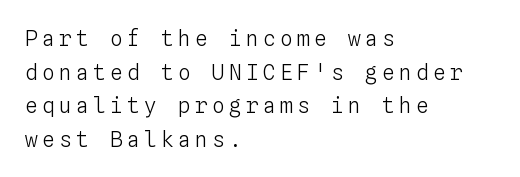
Q: Is the text bold? A: No.
Q: Is the text italic (slanted)? A: No, it is upright.
Q: Is the text underlined? A: No.
Q: How is the paragraph aligned? A: Left-aligned.
Q: Is the spacing between letters normal or unusually wide? A: Unusually wide.
Q: Is the spacing between lines tight, normal or loose? A: Normal.
